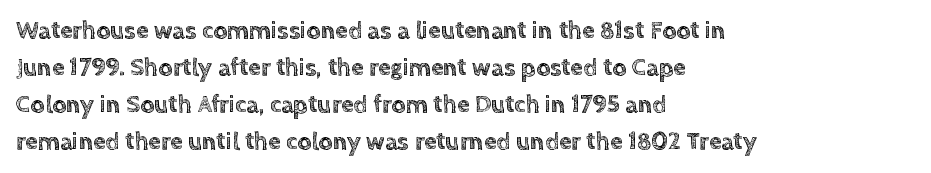
The space beneath each line is pristine and unruled. Compared with typical paragraphs, the rows here are spaced about the same. Notice how the passage keeps a crisp vertical edge on the left only. Short note: letters normally spaced.
